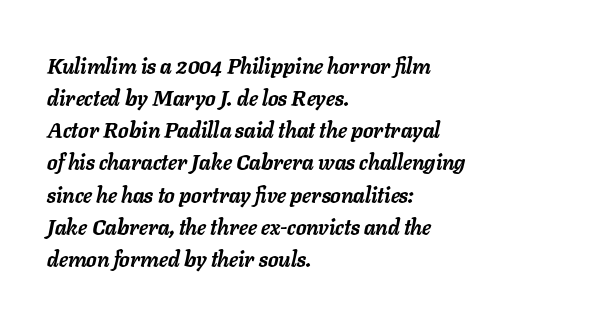
The image shows 21 px bold type, italic (leaning right); set left-aligned, normal line spacing (1.53x), normal letter spacing, not underlined.
